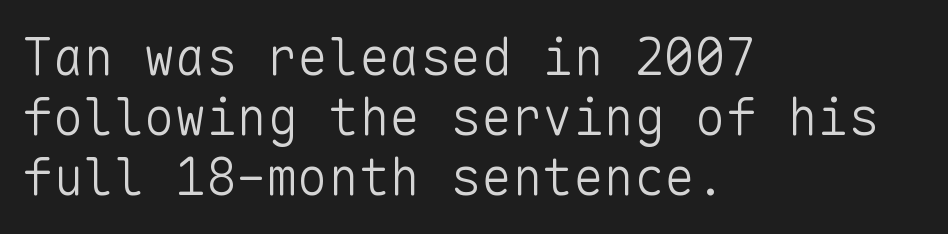
Q: Is the text bold? A: No.
Q: Is the text italic (slanted)? A: No, it is upright.
Q: Is the typeface a serif or a sans-serif typeface? A: Sans-serif.
Q: Is the text underlined? A: No.
Q: How is the paragraph aligned? A: Left-aligned.
Q: Is the spacing between letters normal or unusually wide? A: Normal.
Q: Width (condensed, normal, or wide)? A: Normal.
Q: Stroke contrast? A: Low.
Q: x-height? A: Medium.
Q: Monospaced? A: Yes.
